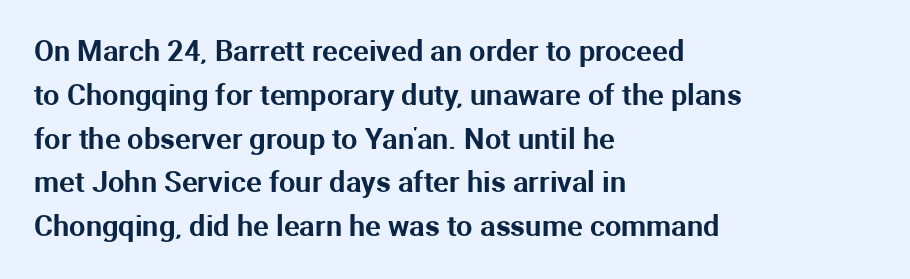
{"serif": "no", "italic": "no", "width": "normal", "stroke_contrast": "medium", "x_height": "medium", "monospaced": "no", "underline": "no", "align": "left", "line_spacing": "normal", "line_spacing_ratio": 1.51, "letter_spacing": "normal", "letter_spacing_em": 0.0, "glyph_px": 29}
